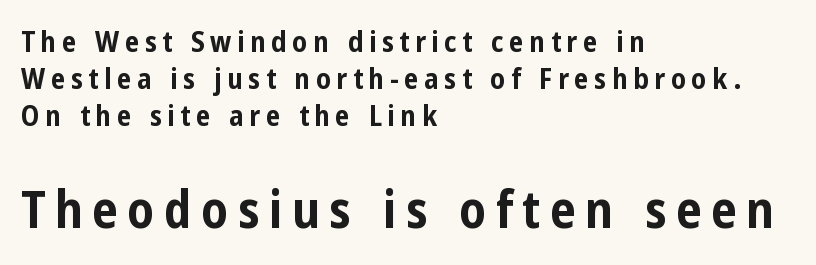
The gap between lines stays unmarked. The rendering uses natural spacing where letterforms have individual widths. The typesetting leans heavy: a genuine bold. Bigger letters appear in the bottom chunk; the top chunk is reduced. The rows are spaced the way most documents space them.
